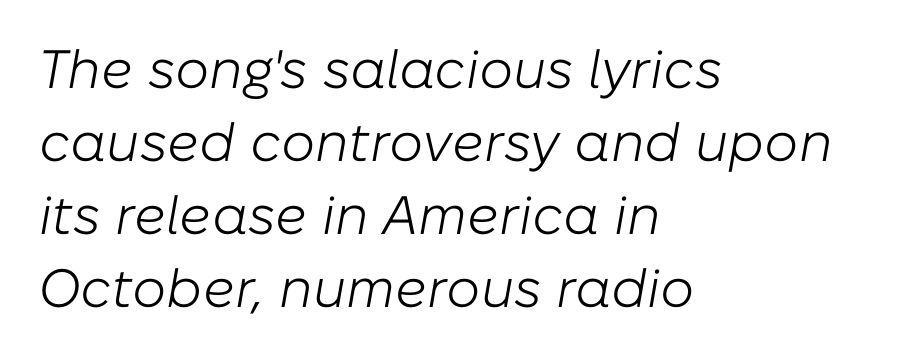
Q: Is the text bold? A: No.
Q: Is the text italic (slanted)? A: Yes, it leans right by about 10 degrees.
Q: Is the text underlined? A: No.
Q: How is the paragraph aligned? A: Left-aligned.
Q: Is the spacing between letters normal or unusually wide? A: Normal.
Q: Is the spacing between lines tight, normal or loose? A: Normal.
Q: Width (condensed, normal, or wide)? A: Normal.
Q: Stroke contrast? A: Low.
Q: x-height? A: Medium.
Q: Monospaced? A: No.
